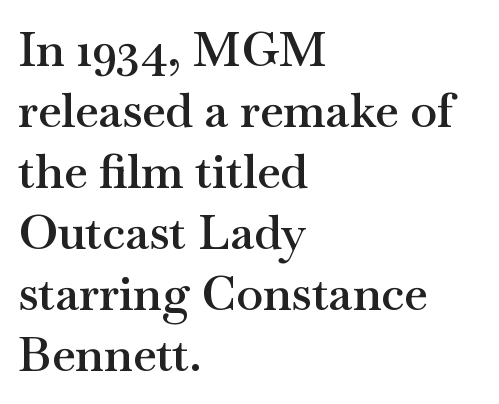
The image shows 48 px semibold, wide serif type, upright; set left-aligned, normal line spacing (1.27x), normal letter spacing, not underlined; medium stroke contrast and a small x-height.
